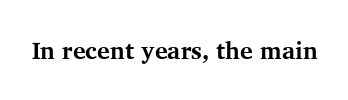
Q: Is the text bold? A: Yes.
Q: Is the text italic (slanted)? A: No, it is upright.
Q: Is the text underlined? A: No.
Q: Is the spacing between letters normal or unusually wide? A: Normal.
